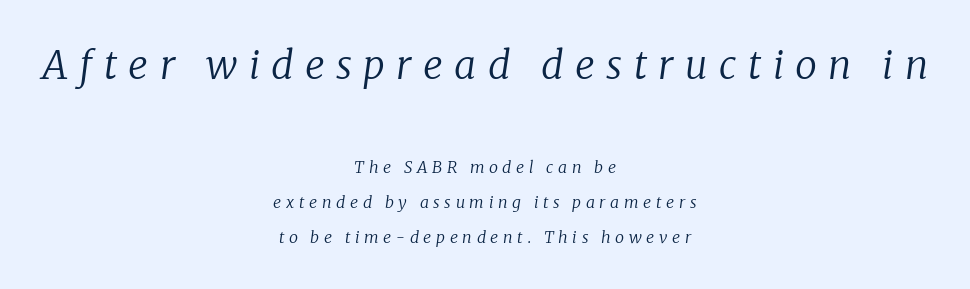
The type family on display is of the serif kind. Alignment: centered. Is the lower block the larger one? No — the upper block carries the bigger type. A typesetter would call this heavily tracked-out type. Character widths vary here, with narrow letters taking less room than wide ones. The passage shown stacks its lines with a broad gap.
